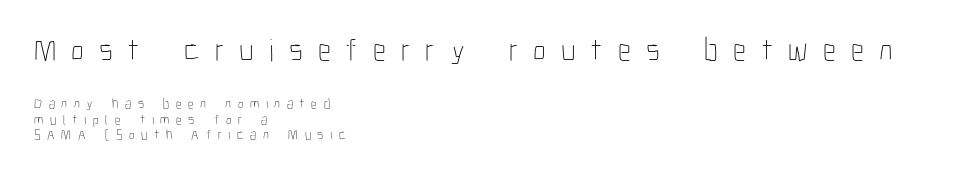
{"italic": "no", "bold": "no", "weight": "thin", "width": "condensed", "stroke_contrast": "low", "x_height": "medium", "monospaced": "no", "underline": "no", "align": "left", "line_spacing": "tight", "line_spacing_ratio": 1.13, "letter_spacing": "wide", "letter_spacing_em": 0.47, "larger_block": "first", "size_ratio": 2.29, "glyph_px": 32}
